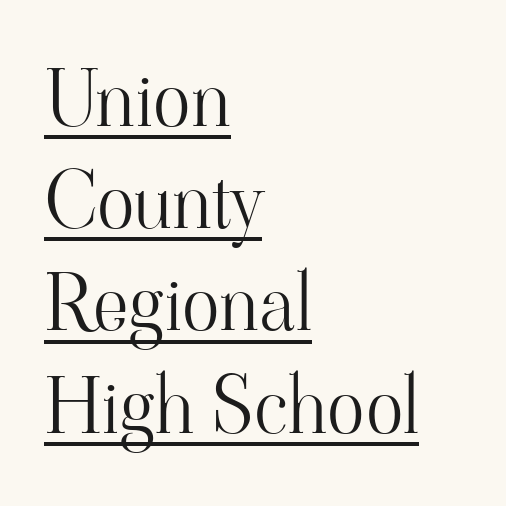
Q: Is the text bold? A: No.
Q: Is the text italic (slanted)? A: No, it is upright.
Q: Is the typeface a serif or a sans-serif typeface? A: Serif.
Q: Is the text underlined? A: Yes.
Q: How is the paragraph aligned? A: Left-aligned.
Q: Is the spacing between letters normal or unusually wide? A: Normal.
Q: Is the spacing between lines tight, normal or loose? A: Normal.
Q: Width (condensed, normal, or wide)? A: Normal.
Q: Stroke contrast? A: High.
Q: x-height? A: Small.
Q: Monospaced? A: No.
